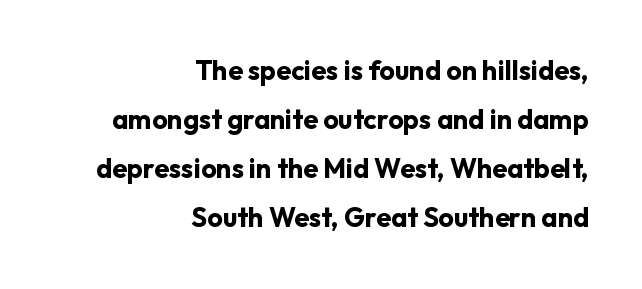
The image shows 27 px bold type, upright; set right-aligned, line spacing 1.82x, normal letter spacing, not underlined.
